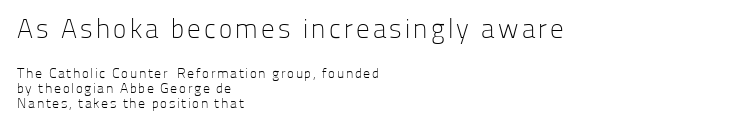
This sample is left-justified, so line endings fall wherever the words run out. The characters are drawn with everyday or finer stroke widths. The letters stand upright; this is a roman face. The first block has been scaled up relative to the second. Clear beneath every line of the passage. You could barely slide anything between these rows.
